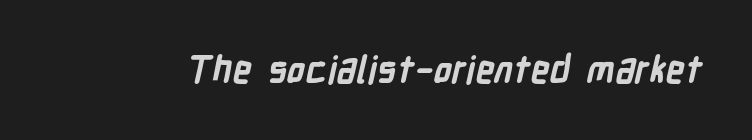
{"serif": "no", "bold": "yes", "weight": "bold", "width": "condensed", "stroke_contrast": "low", "x_height": "medium", "monospaced": "no", "underline": "no", "letter_spacing": "normal", "letter_spacing_em": 0.0, "glyph_px": 37}
